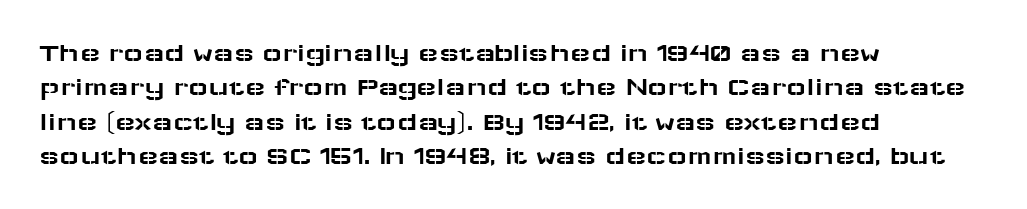
{"italic": "no", "underline": "no", "align": "left", "line_spacing": "normal", "line_spacing_ratio": 1.27, "letter_spacing": "normal", "letter_spacing_em": 0.0, "glyph_px": 27}
